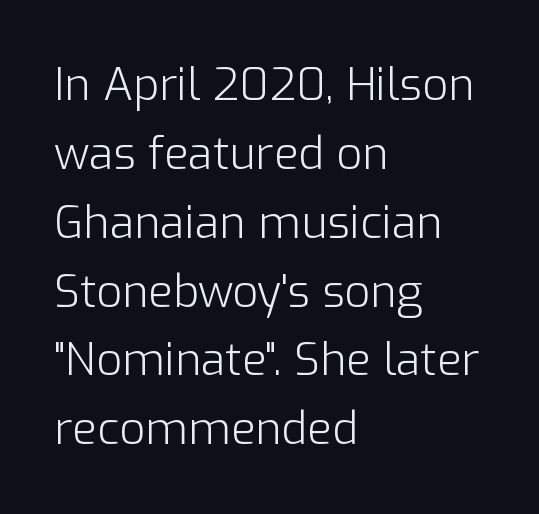
Is there much room between lines? A standard amount, neither cramped nor airy. The specimen omits any rule beneath the text block's lines. The passage shown is not bold in any degree. These lines are composed in type without serifs.
